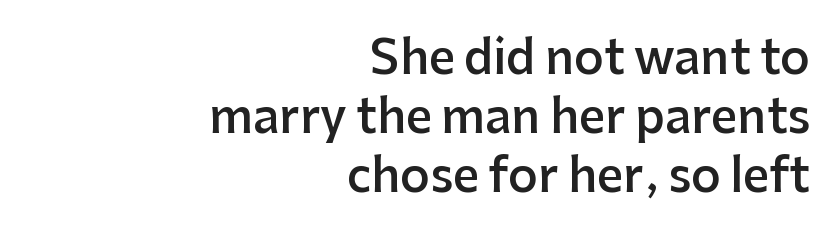
The image shows 46 px semibold sans-serif type, upright; set right-aligned, normal line spacing (1.28x), normal letter spacing, not underlined; low stroke contrast and a medium x-height.
